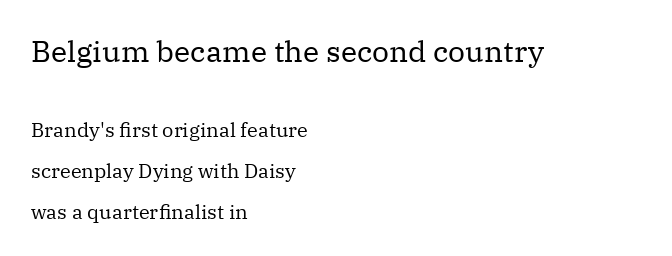
The image shows 30 px regular-weight serif type, upright; set left-aligned, loose line spacing (2.04x), normal letter spacing, not underlined; the first (top) block is 1.5x larger; medium stroke contrast and a medium x-height.
